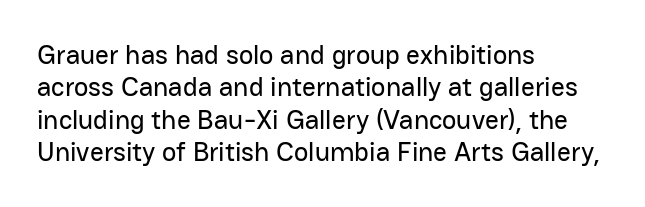
Designer's note — italics off, roman on. The specimen omits any rule beneath the text block's lines. No extra tracking has been applied to these lines. Each line starts at the same left margin while the right side varies.
